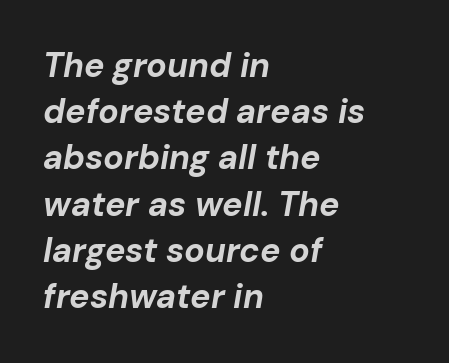
The image shows 34 px bold type, italic (leaning right); set left-aligned, normal line spacing (1.36x), normal letter spacing, not underlined; low stroke contrast and a medium x-height.
